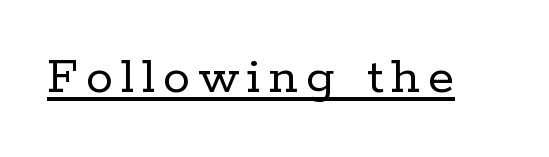
No extra ink here — the face is not bold. Here the designer chose a conventional face with non-uniform glyph widths. Beneath each row of characters lies a ruled line. The text was rendered using a seriffed face with decorative stroke endings. Does the lettering tilt? It doesn't — this is upright.
